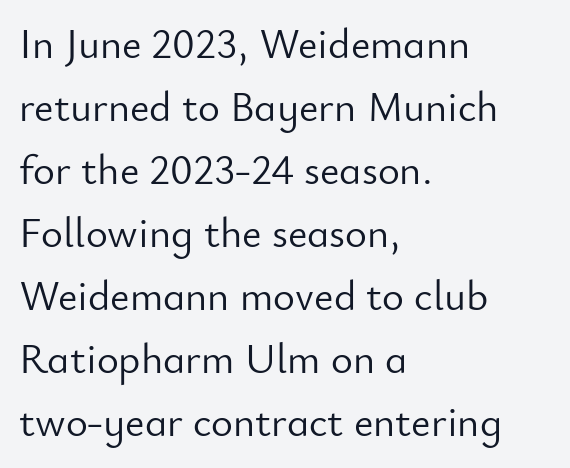
Letters rest on an invisible, unmarked baseline. The designer went with a sans here, leaving each stem footless. The rendering uses natural spacing where letterforms have individual widths. The horizontal fit of the characters is conventional and even. Left-aligned paragraph, ragged on the right.
